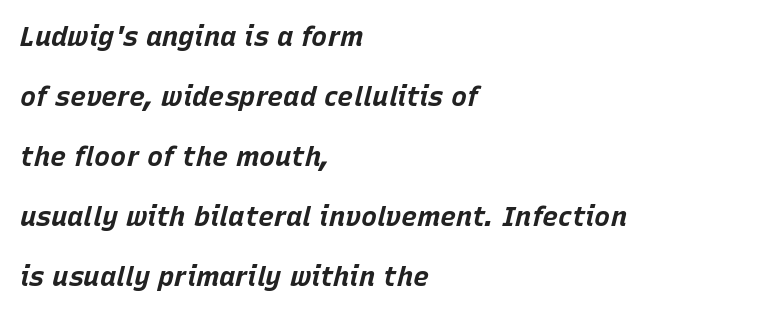
{"italic": "yes", "lean": "right", "slant_degrees": 15, "bold": "yes", "underline": "no", "align": "left", "line_spacing": "loose", "line_spacing_ratio": 2.22, "letter_spacing": "normal", "letter_spacing_em": 0.0, "glyph_px": 27}
